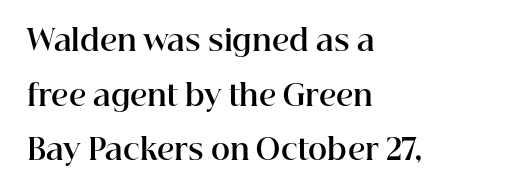
Q: Is the text bold? A: Yes.
Q: Is the text italic (slanted)? A: No, it is upright.
Q: Is the typeface a serif or a sans-serif typeface? A: Serif.
Q: Is the text underlined? A: No.
Q: How is the paragraph aligned? A: Left-aligned.
Q: Is the spacing between letters normal or unusually wide? A: Normal.
Q: Width (condensed, normal, or wide)? A: Normal.
Q: Stroke contrast? A: High.
Q: x-height? A: Medium.
Q: Monospaced? A: No.
